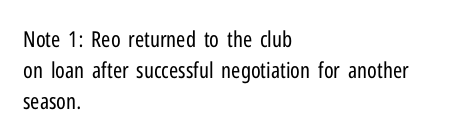
{"italic": "no", "bold": "no", "underline": "no", "align": "left", "line_spacing": "normal", "line_spacing_ratio": 1.4, "letter_spacing": "normal", "letter_spacing_em": 0.0, "glyph_px": 22}
